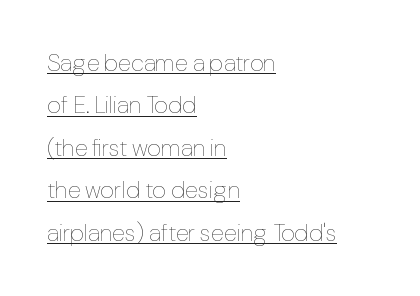
{"italic": "no", "bold": "no", "underline": "yes", "align": "left", "line_spacing_ratio": 1.77, "letter_spacing": "normal", "letter_spacing_em": 0.0, "glyph_px": 24}
